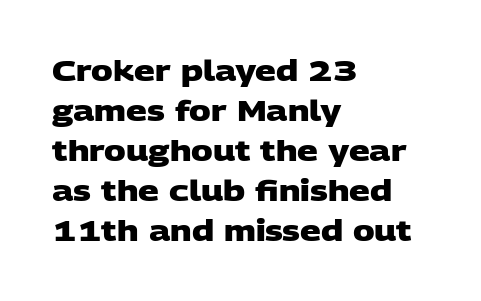
{"serif": "no", "bold": "yes", "weight": "heavy", "width": "wide", "stroke_contrast": "low", "x_height": "large", "monospaced": "no", "underline": "no", "align": "left", "line_spacing": "normal", "line_spacing_ratio": 1.38, "letter_spacing": "normal", "letter_spacing_em": 0.0, "glyph_px": 29}
